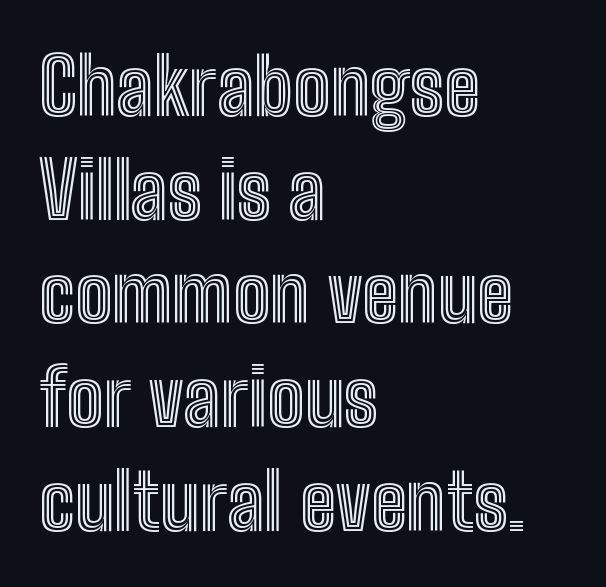
The image shows 78 px condensed type, upright; set left-aligned, normal line spacing (1.33x), normal letter spacing, not underlined; a medium x-height.
